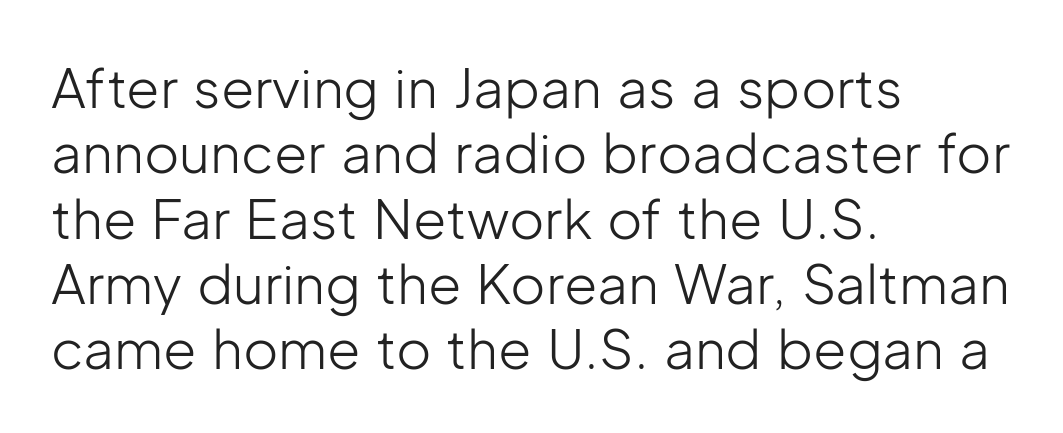
The image shows 54 px light sans-serif type, upright; set left-aligned, line spacing 1.21x, normal letter spacing, not underlined; low stroke contrast and a medium x-height.
